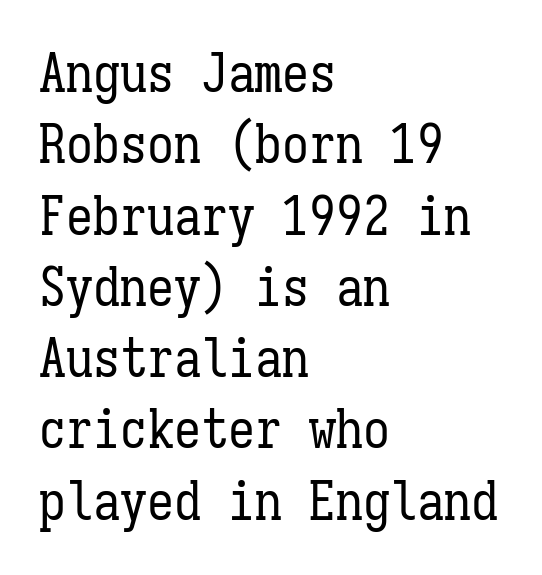
Q: Is the text bold? A: No.
Q: Is the text italic (slanted)? A: No, it is upright.
Q: Is the text underlined? A: No.
Q: How is the paragraph aligned? A: Left-aligned.
Q: Is the spacing between letters normal or unusually wide? A: Normal.
Q: Is the spacing between lines tight, normal or loose? A: Normal.
Q: Width (condensed, normal, or wide)? A: Condensed.
Q: Stroke contrast? A: Low.
Q: x-height? A: Medium.
Q: Monospaced? A: Yes.
